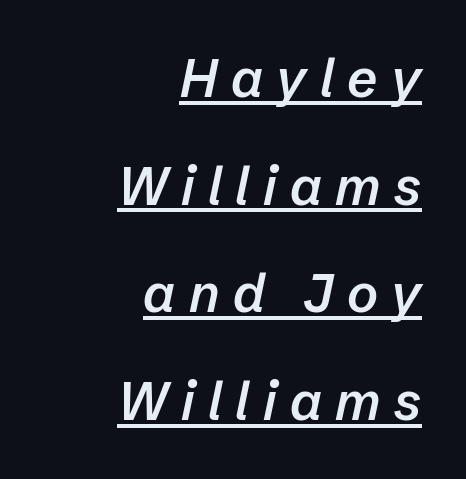
Q: Is the text bold? A: Semi-bold.
Q: Is the text italic (slanted)? A: Yes, it leans right by about 12 degrees.
Q: Is the text underlined? A: Yes.
Q: How is the paragraph aligned? A: Right-aligned.
Q: Is the spacing between letters normal or unusually wide? A: Unusually wide.
Q: Is the spacing between lines tight, normal or loose? A: Loose.
Q: Width (condensed, normal, or wide)? A: Normal.
Q: Stroke contrast? A: Low.
Q: x-height? A: Medium.
Q: Monospaced? A: No.
